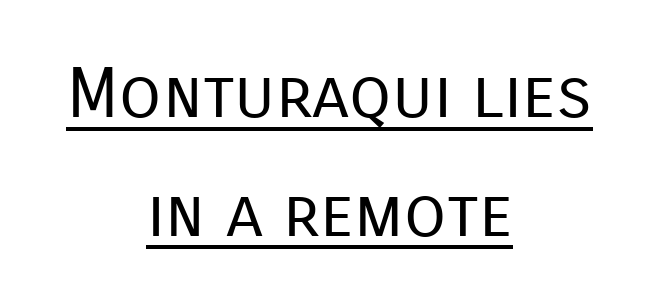
Q: Is the text bold? A: No.
Q: Is the text italic (slanted)? A: No, it is upright.
Q: Is the typeface a serif or a sans-serif typeface? A: Sans-serif.
Q: Is the text underlined? A: Yes.
Q: How is the paragraph aligned? A: Centered.
Q: Is the spacing between letters normal or unusually wide? A: Normal.
Q: Width (condensed, normal, or wide)? A: Normal.
Q: Stroke contrast? A: Low.
Q: x-height? A: Medium.
Q: Monospaced? A: No.
